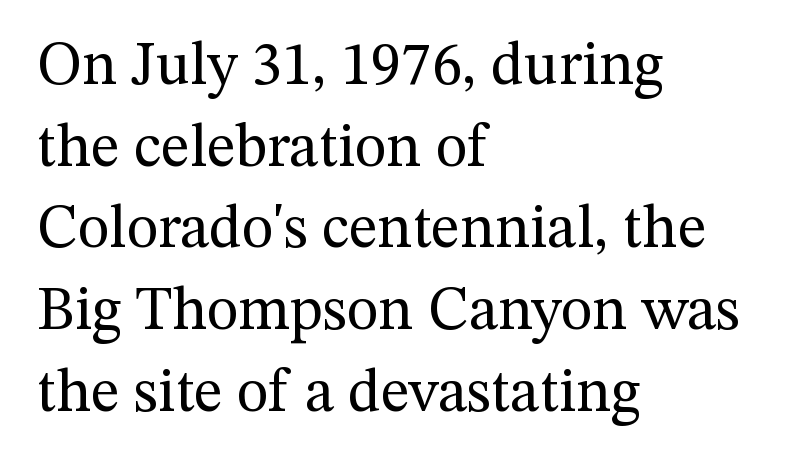
{"serif": "yes", "italic": "no", "bold": "no", "weight": "regular", "width": "normal", "stroke_contrast": "medium", "x_height": "medium", "monospaced": "no", "underline": "no", "align": "left", "line_spacing": "normal", "line_spacing_ratio": 1.34, "letter_spacing": "normal", "letter_spacing_em": 0.0, "glyph_px": 61}
